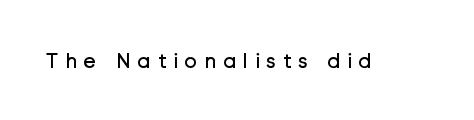
The image shows 22 px text type, upright; set unusually wide letter spacing (+0.3 em), not underlined.
